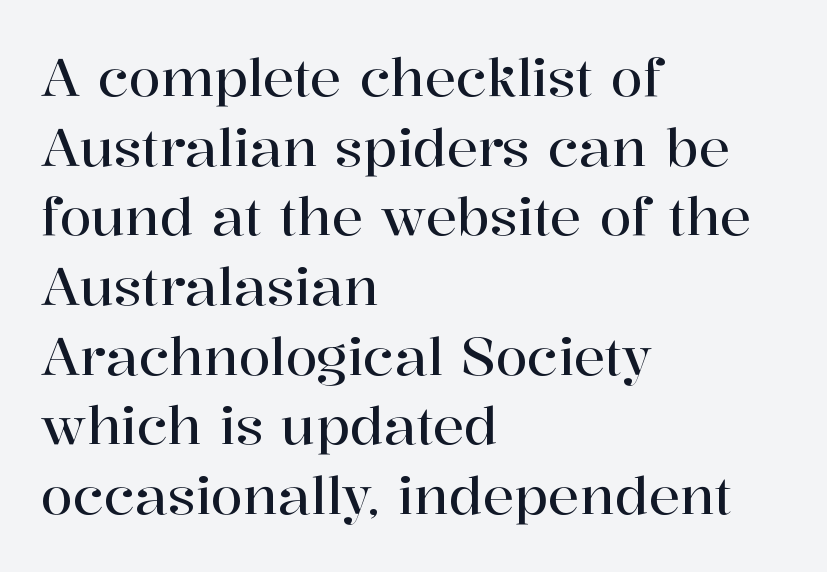
The image shows 52 px serif type, upright; set left-aligned, normal line spacing (1.34x), normal letter spacing, not underlined; high stroke contrast and a medium x-height.
